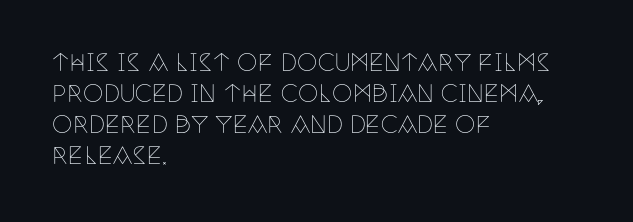
{"italic": "no", "bold": "no", "underline": "no", "align": "left", "line_spacing": "normal", "line_spacing_ratio": 1.35, "letter_spacing": "normal", "letter_spacing_em": 0.0, "glyph_px": 23}
